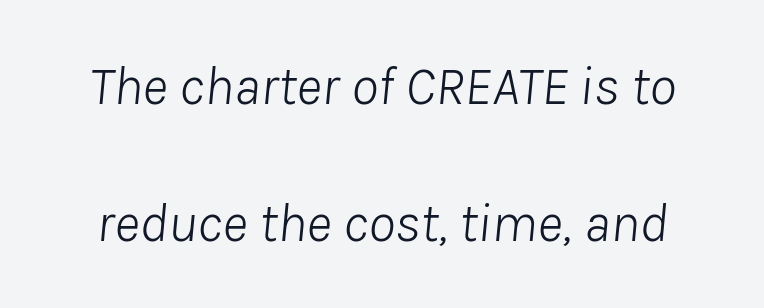
{"italic": "yes", "lean": "right", "slant_degrees": 8, "bold": "no", "weight": "light", "width": "normal", "stroke_contrast": "low", "x_height": "medium", "monospaced": "no", "underline": "no", "line_spacing": "loose", "line_spacing_ratio": 2.49, "letter_spacing": "normal", "letter_spacing_em": 0.0, "glyph_px": 55}
